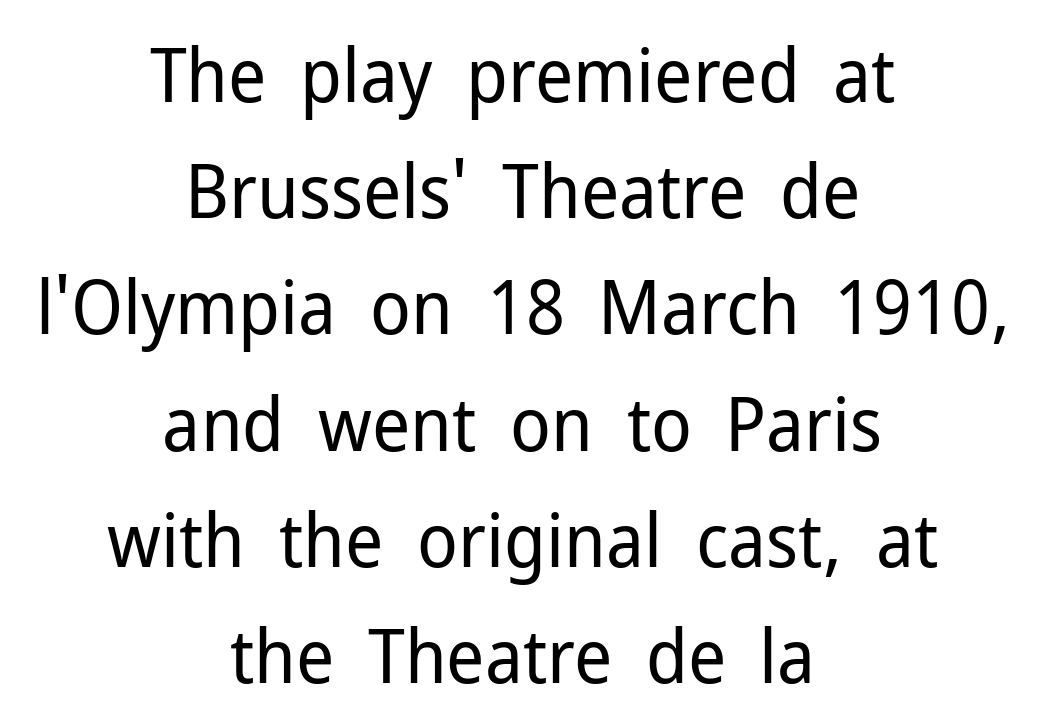
{"serif": "no", "italic": "no", "bold": "no", "weight": "regular", "width": "normal", "stroke_contrast": "low", "x_height": "medium", "monospaced": "no", "underline": "no", "align": "center", "line_spacing": "normal", "line_spacing_ratio": 1.55, "letter_spacing": "normal", "letter_spacing_em": 0.0, "glyph_px": 75}
